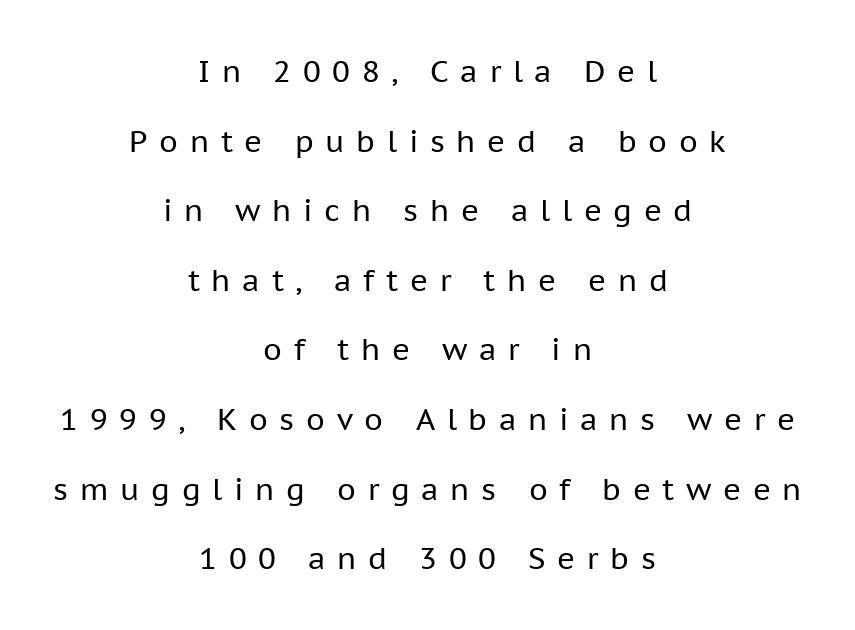
Q: Is the text bold? A: No.
Q: Is the text italic (slanted)? A: No, it is upright.
Q: Is the typeface a serif or a sans-serif typeface? A: Sans-serif.
Q: Is the text underlined? A: No.
Q: How is the paragraph aligned? A: Centered.
Q: Is the spacing between letters normal or unusually wide? A: Unusually wide.
Q: Is the spacing between lines tight, normal or loose? A: Loose.
Q: Width (condensed, normal, or wide)? A: Normal.
Q: Stroke contrast? A: Low.
Q: x-height? A: Medium.
Q: Monospaced? A: No.
